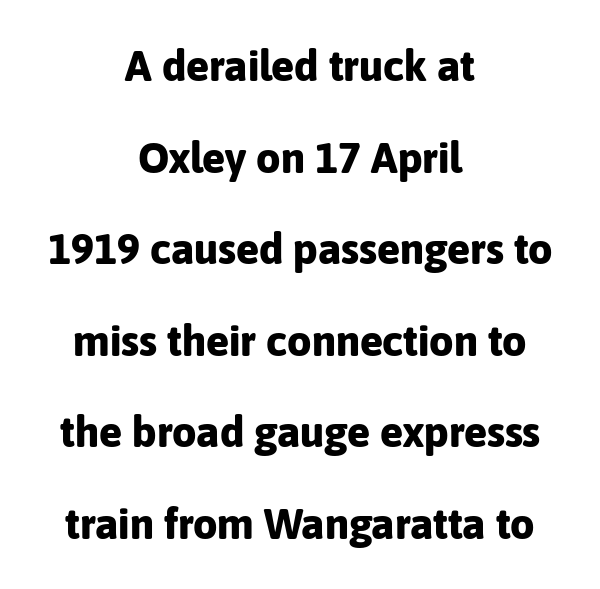
Typeset on center — no edge is straight. Stroke thickness is high; the sample reads as a true bold. If you measured baseline to baseline, you'd find a long distance. The letters stand upright; this is a roman face. The glyphs are unaccompanied by any horizontal stroke below them. In terms of letterform style, serifs are entirely absent.
